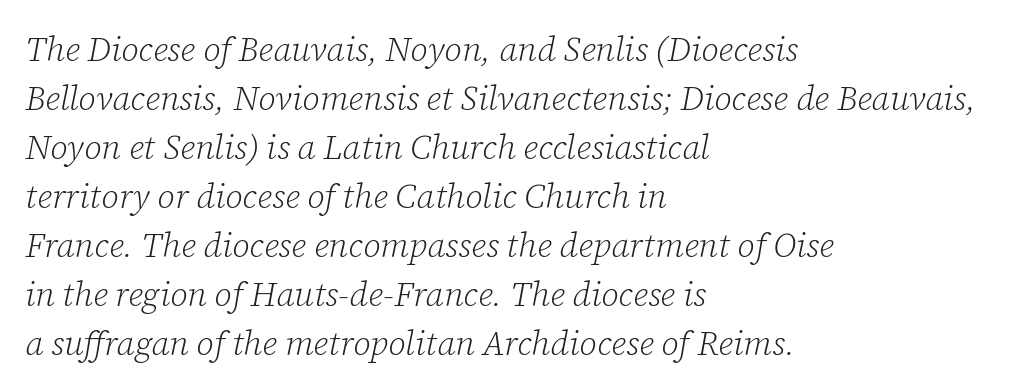
{"serif": "yes", "italic": "yes", "lean": "right", "slant_degrees": 12, "bold": "no", "weight": "light", "width": "normal", "stroke_contrast": "low", "x_height": "medium", "monospaced": "no", "underline": "no", "align": "left", "line_spacing": "normal", "line_spacing_ratio": 1.44, "letter_spacing": "normal", "letter_spacing_em": 0.0, "glyph_px": 34}
